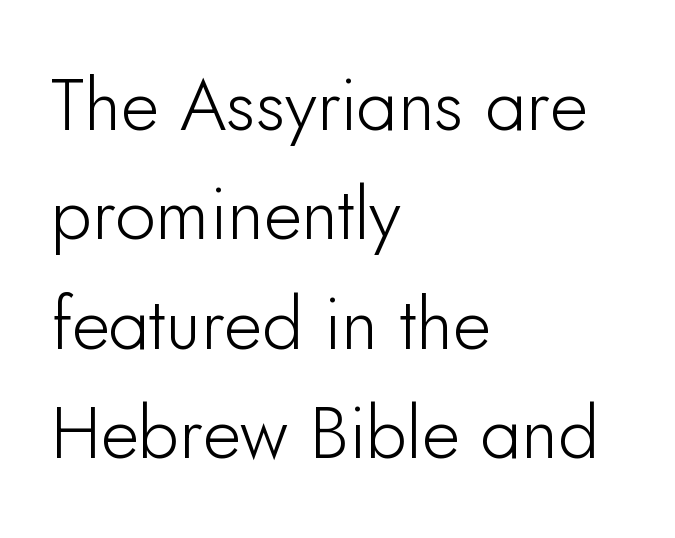
Does the lettering tilt? It doesn't — this is upright. These lines sit exactly where default settings would place them. This sample uses plain, unmodified letter spacing. The rendering uses natural spacing where letterforms have individual widths.
